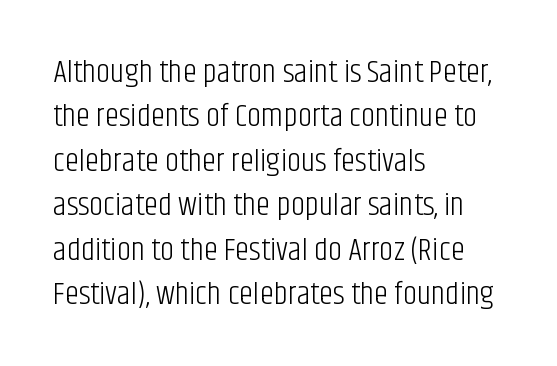
{"serif": "no", "italic": "no", "bold": "no", "weight": "light", "width": "condensed", "stroke_contrast": "low", "x_height": "large", "monospaced": "no", "underline": "no", "align": "left", "line_spacing": "normal", "line_spacing_ratio": 1.39, "letter_spacing": "normal", "letter_spacing_em": 0.0, "glyph_px": 32}
